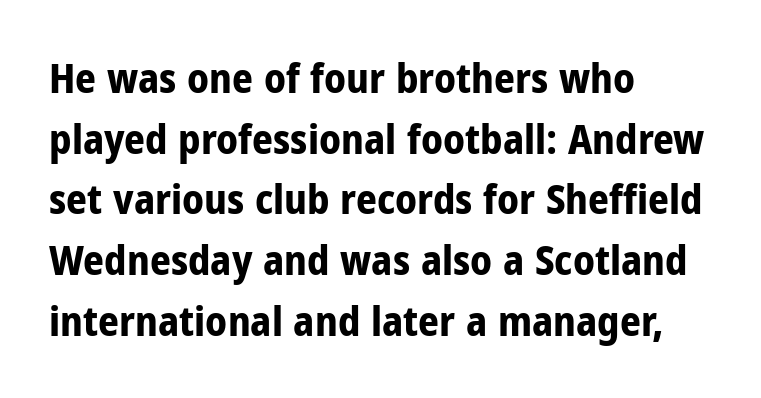
{"serif": "no", "italic": "no", "bold": "yes", "weight": "bold", "width": "condensed", "stroke_contrast": "low", "x_height": "medium", "monospaced": "no", "underline": "no", "align": "left", "line_spacing": "normal", "line_spacing_ratio": 1.48, "letter_spacing": "normal", "letter_spacing_em": 0.0, "glyph_px": 41}
